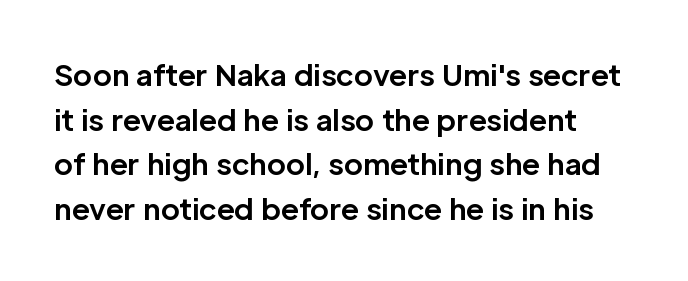
The image shows 29 px bold sans-serif type, upright; set normal line spacing (1.54x), normal letter spacing, not underlined; low stroke contrast and a medium x-height.
